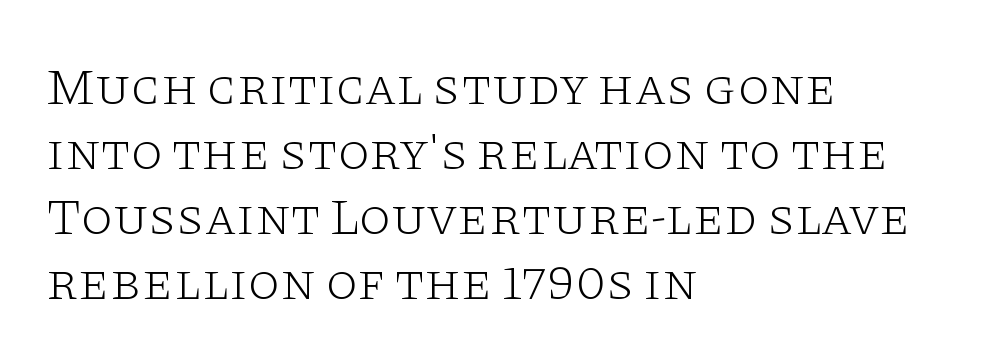
{"serif": "yes", "italic": "no", "bold": "no", "weight": "light", "width": "wide", "stroke_contrast": "low", "x_height": "large", "monospaced": "no", "underline": "no", "align": "left", "line_spacing": "normal", "line_spacing_ratio": 1.25, "letter_spacing": "normal", "letter_spacing_em": 0.0, "glyph_px": 52}
